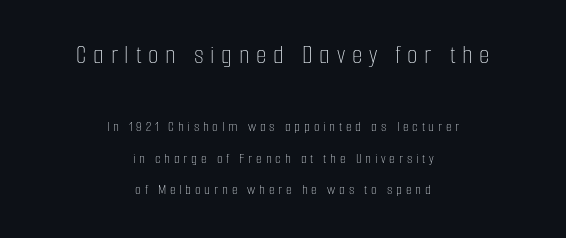
{"italic": "no", "bold": "no", "underline": "no", "align": "center", "line_spacing": "loose", "line_spacing_ratio": 2.12, "letter_spacing": "wide", "letter_spacing_em": 0.25, "larger_block": "first", "size_ratio": 1.8, "glyph_px": 27}
